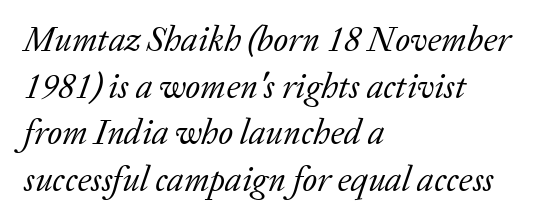
{"serif": "yes", "italic": "yes", "lean": "right", "slant_degrees": 20, "bold": "no", "weight": "regular", "width": "normal", "stroke_contrast": "low", "x_height": "medium", "monospaced": "no", "underline": "no", "align": "left", "line_spacing": "normal", "line_spacing_ratio": 1.33, "letter_spacing": "normal", "letter_spacing_em": 0.0, "glyph_px": 35}
